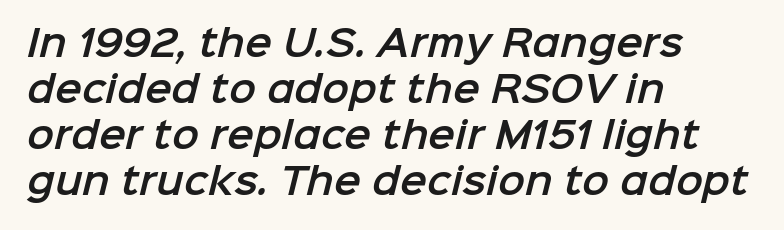
The image shows 36 px sans-serif type; set left-aligned, normal line spacing (1.28x), normal letter spacing, not underlined; low stroke contrast and a medium x-height.
